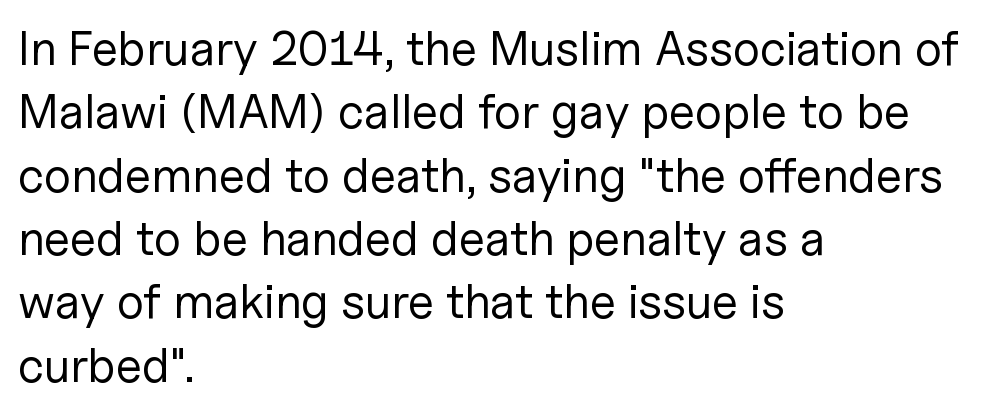
The image shows 48 px regular-weight sans-serif type, upright; set left-aligned, normal line spacing (1.32x), normal letter spacing, not underlined; low stroke contrast and a medium x-height.
